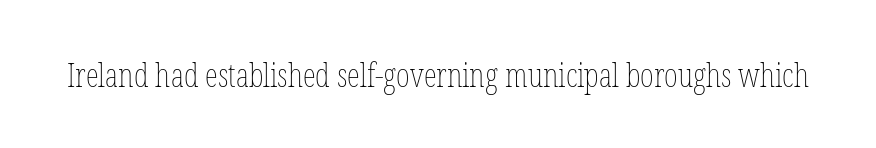
Is this a fixed-width face? No — the glyphs have proportional, varying widths. Upright lettering throughout. Is the type heavy? It reads as light-to-regular instead. Letter spacing: default. The space directly below the letters is spotless.
